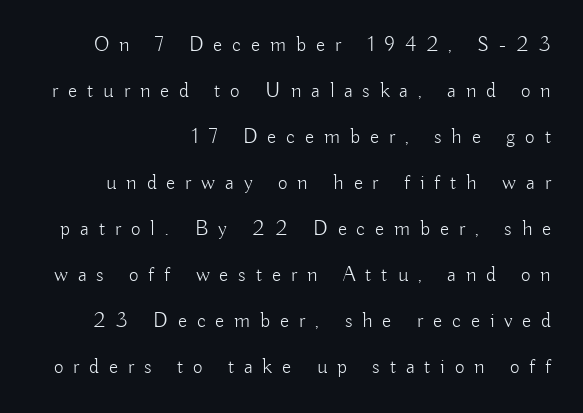
The image shows 21 px text type, upright; set right-aligned, loose line spacing (2.19x), unusually wide letter spacing (+0.47 em), not underlined.
